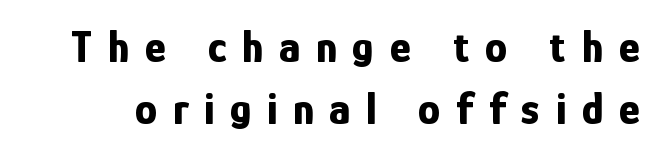
Q: Is the text bold? A: Yes.
Q: Is the text italic (slanted)? A: No, it is upright.
Q: Is the typeface a serif or a sans-serif typeface? A: Sans-serif.
Q: Is the text underlined? A: No.
Q: Is the spacing between letters normal or unusually wide? A: Unusually wide.
Q: Is the spacing between lines tight, normal or loose? A: Normal.
Q: Width (condensed, normal, or wide)? A: Condensed.
Q: Stroke contrast? A: Low.
Q: x-height? A: Medium.
Q: Monospaced? A: No.
